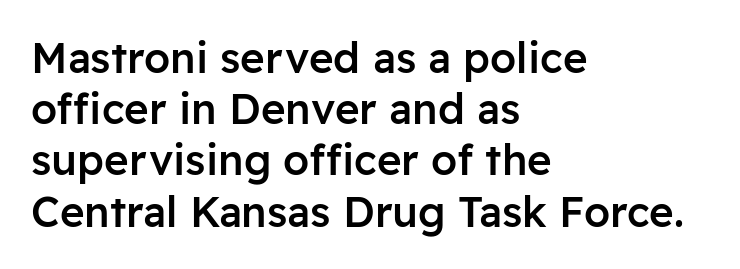
{"serif": "no", "italic": "no", "bold": "semi", "weight": "semibold", "width": "normal", "stroke_contrast": "low", "x_height": "medium", "monospaced": "no", "underline": "no", "align": "left", "line_spacing_ratio": 1.22, "letter_spacing": "normal", "letter_spacing_em": 0.0, "glyph_px": 42}
